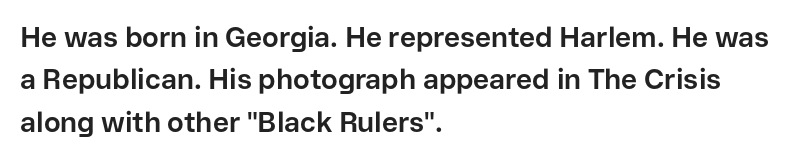
Q: Is the text bold? A: Yes.
Q: Is the text italic (slanted)? A: No, it is upright.
Q: Is the typeface a serif or a sans-serif typeface? A: Sans-serif.
Q: Is the text underlined? A: No.
Q: How is the paragraph aligned? A: Left-aligned.
Q: Is the spacing between letters normal or unusually wide? A: Normal.
Q: Is the spacing between lines tight, normal or loose? A: Normal.
Q: Width (condensed, normal, or wide)? A: Normal.
Q: Stroke contrast? A: Low.
Q: x-height? A: Medium.
Q: Monospaced? A: No.
